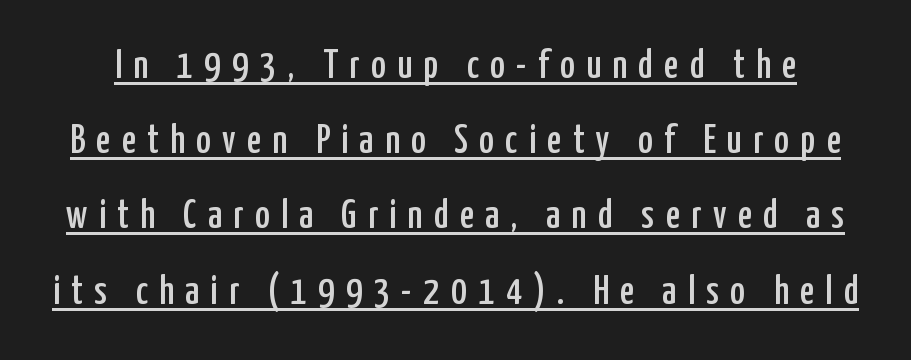
The image shows 40 px condensed sans-serif type, upright; set line spacing 1.88x, unusually wide letter spacing (+0.28 em), underlined; low stroke contrast and a medium x-height.
